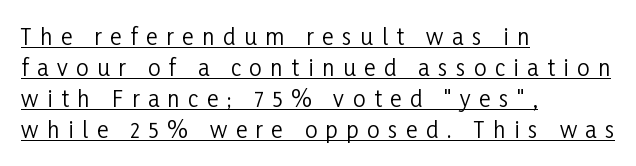
This rendering uses left alignment, leaving the right contour irregular. These lines were composed using upright roman letters. The leading is moderate, giving the passage an even texture. Underlining? Definitely there.
